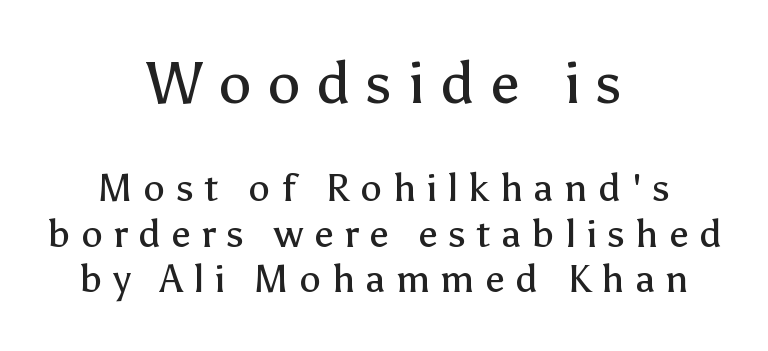
{"serif": "no", "italic": "no", "bold": "no", "weight": "regular", "width": "normal", "stroke_contrast": "low", "x_height": "medium", "monospaced": "no", "underline": "no", "align": "center", "line_spacing_ratio": 1.17, "letter_spacing": "wide", "letter_spacing_em": 0.27, "larger_block": "first", "size_ratio": 1.51, "glyph_px": 59}
